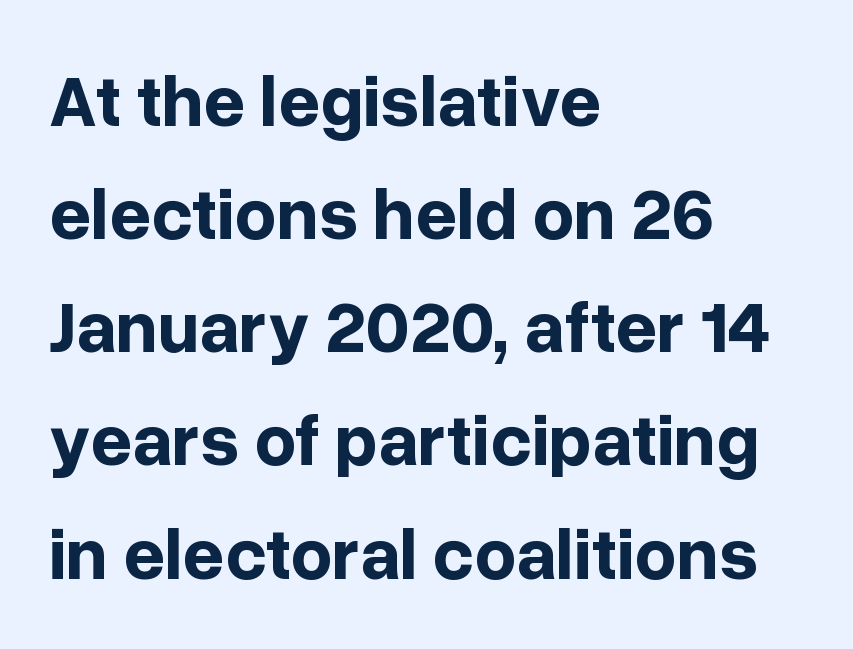
Q: Is the text bold? A: Yes.
Q: Is the text italic (slanted)? A: No, it is upright.
Q: Is the typeface a serif or a sans-serif typeface? A: Sans-serif.
Q: Is the text underlined? A: No.
Q: How is the paragraph aligned? A: Left-aligned.
Q: Is the spacing between letters normal or unusually wide? A: Normal.
Q: Is the spacing between lines tight, normal or loose? A: Normal.
Q: Width (condensed, normal, or wide)? A: Normal.
Q: Stroke contrast? A: Low.
Q: x-height? A: Medium.
Q: Monospaced? A: No.
